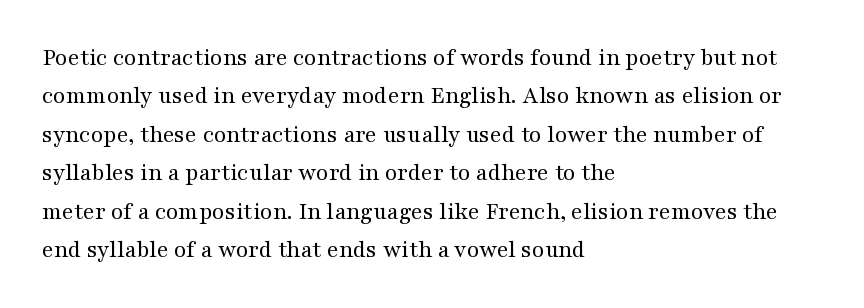
The image shows 25 px text type, upright; set left-aligned, normal line spacing (1.54x), normal letter spacing, not underlined.
